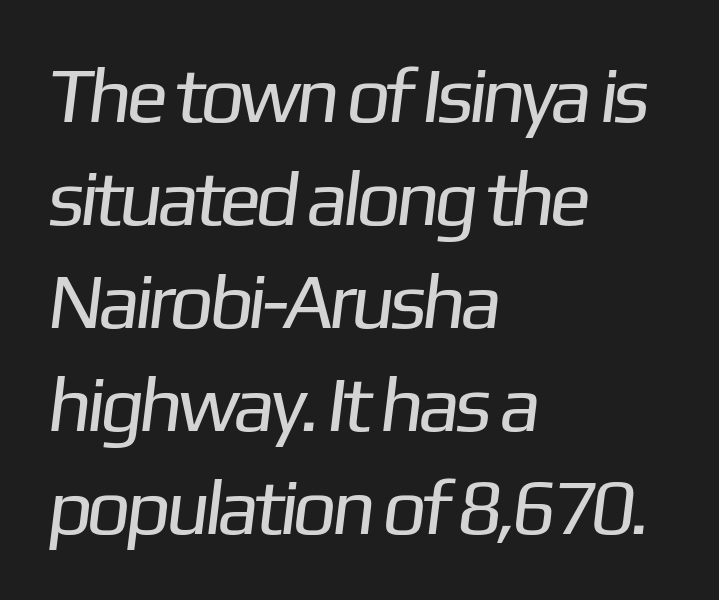
The gaps between neighbouring characters are ordinary and unremarkable. One-word summary of the alignment: left. Note the varied advance widths — an 'i' is clearly narrower than an 'm'. Each new line begins a customary step beneath the previous one.
